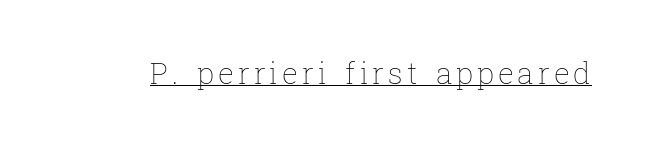
Q: Is the text bold? A: No.
Q: Is the text italic (slanted)? A: No, it is upright.
Q: Is the text underlined? A: Yes.
Q: Width (condensed, normal, or wide)? A: Normal.
Q: Stroke contrast? A: Low.
Q: x-height? A: Medium.
Q: Monospaced? A: No.
